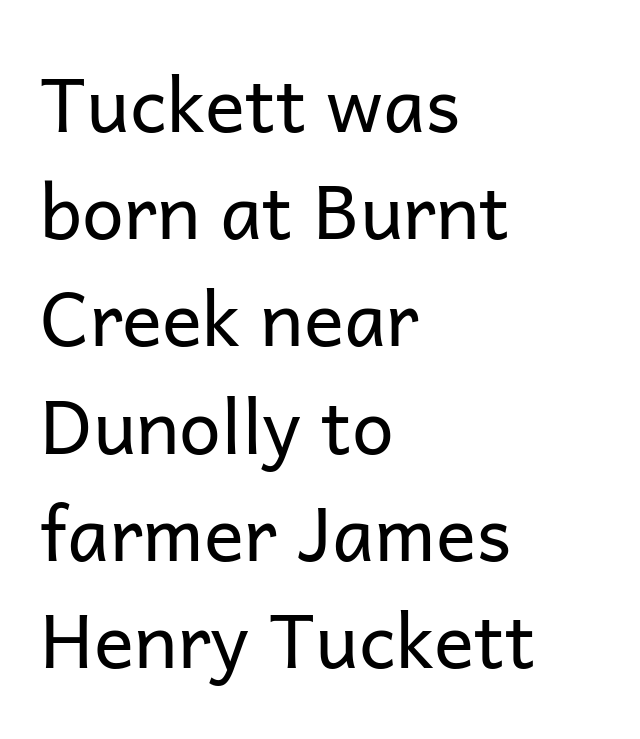
The image shows 75 px regular-weight sans-serif type, upright; set left-aligned, normal line spacing (1.43x), normal letter spacing, not underlined; low stroke contrast and a medium x-height.
